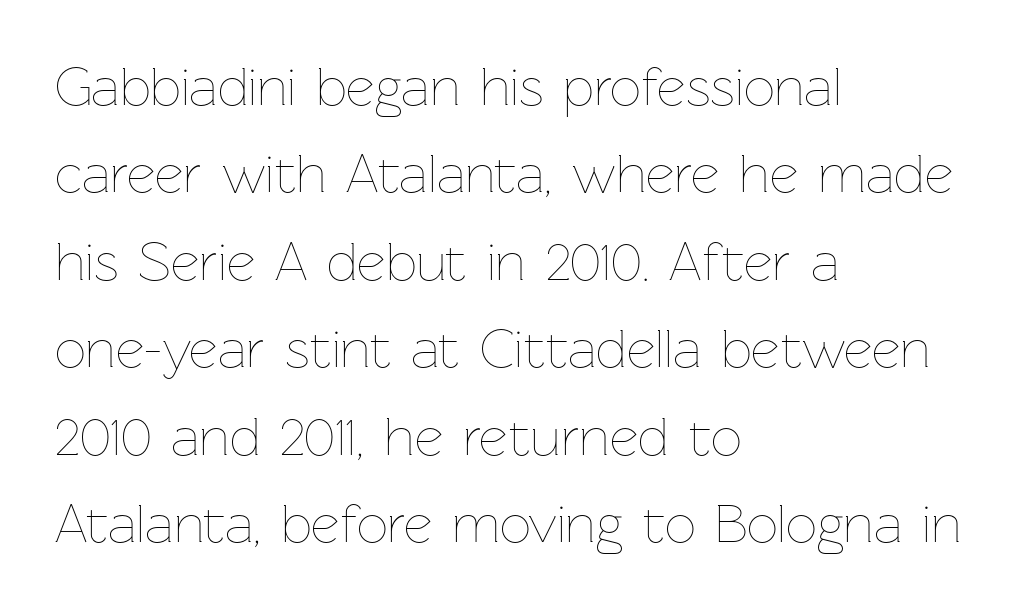
{"italic": "no", "bold": "no", "weight": "thin", "width": "normal", "stroke_contrast": "low", "x_height": "medium", "monospaced": "no", "underline": "no", "align": "left", "line_spacing": "normal", "line_spacing_ratio": 1.59, "letter_spacing": "normal", "letter_spacing_em": 0.0, "glyph_px": 55}
